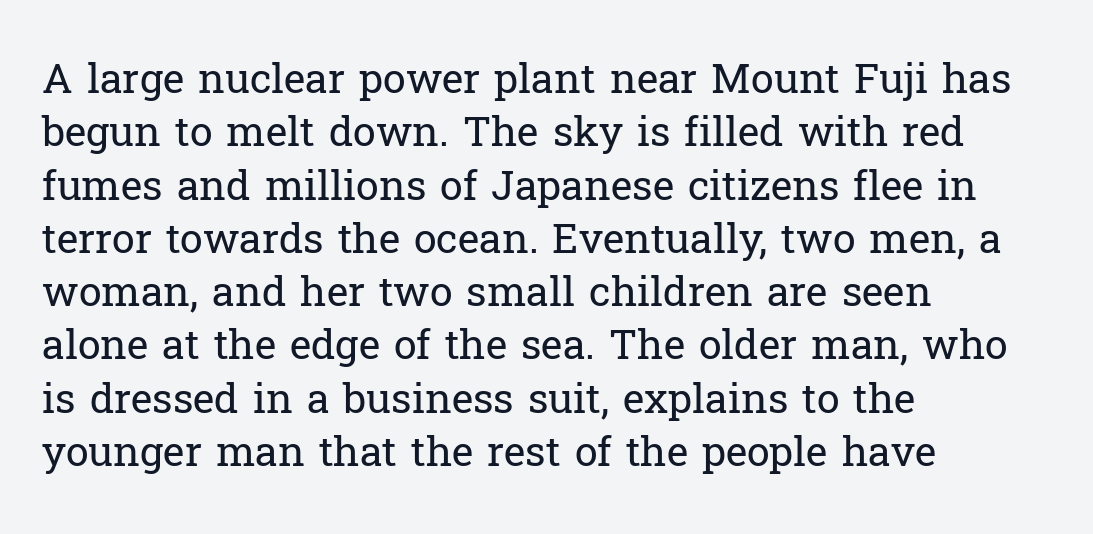
The gaps between neighbouring characters are ordinary and unremarkable. Each stroke keeps to a modest, everyday thickness or less. Baseline-to-baseline distance is the conventional proportion of letter height. The designer went with a serif here, giving each stem small feet. Only glyphs here, with clear space below each row. You could not count columns in this text — the font is proportionally spaced.
